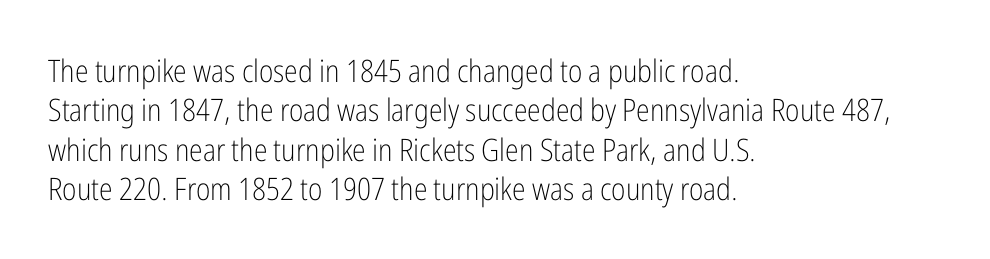
Q: Is the text bold? A: No.
Q: Is the text italic (slanted)? A: No, it is upright.
Q: Is the typeface a serif or a sans-serif typeface? A: Sans-serif.
Q: Is the text underlined? A: No.
Q: How is the paragraph aligned? A: Left-aligned.
Q: Is the spacing between letters normal or unusually wide? A: Normal.
Q: Is the spacing between lines tight, normal or loose? A: Normal.
Q: Width (condensed, normal, or wide)? A: Condensed.
Q: Stroke contrast? A: Low.
Q: x-height? A: Medium.
Q: Monospaced? A: No.
